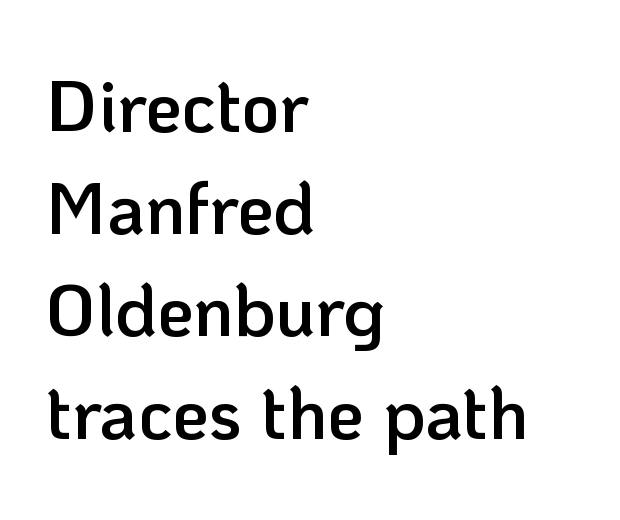
The image shows 73 px semibold sans-serif type, upright; set left-aligned, normal line spacing (1.4x), normal letter spacing, not underlined; low stroke contrast and a medium x-height.
